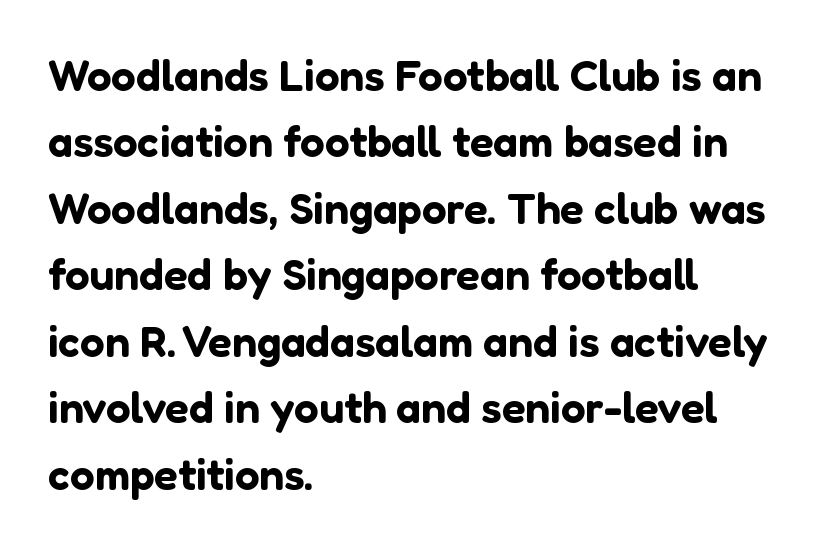
The image shows 44 px sans-serif type, upright; set left-aligned, normal line spacing (1.51x), normal letter spacing, not underlined; low stroke contrast and a medium x-height.
